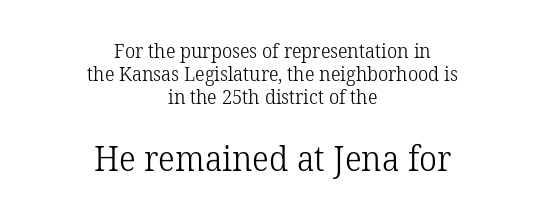
{"serif": "yes", "italic": "no", "bold": "no", "weight": "light", "width": "normal", "stroke_contrast": "low", "x_height": "medium", "monospaced": "no", "underline": "no", "align": "center", "line_spacing": "tight", "line_spacing_ratio": 1.15, "letter_spacing": "normal", "letter_spacing_em": 0.0, "larger_block": "second", "size_ratio": 1.75, "glyph_px": 35}
